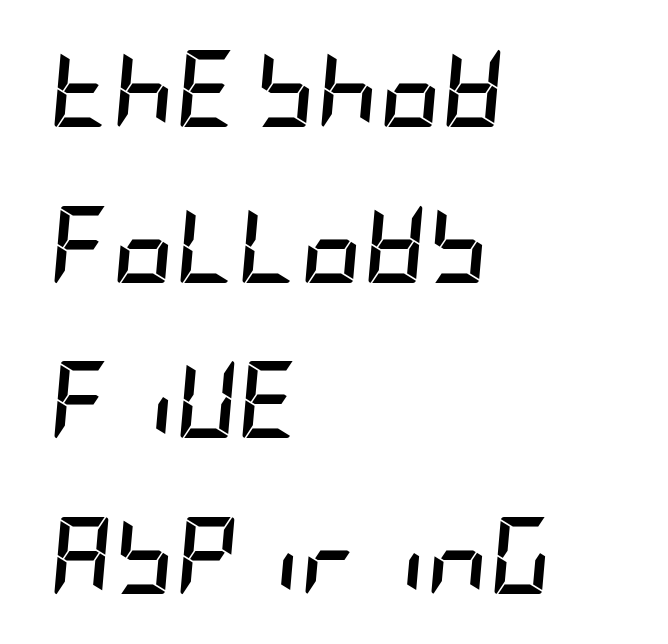
{"italic": "yes", "lean": "right", "slant_degrees": 5, "bold": "yes", "weight": "semibold", "width": "condensed", "stroke_contrast": "low", "x_height": "large", "underline": "no", "align": "left", "line_spacing": "loose", "line_spacing_ratio": 2.02, "letter_spacing": "normal", "letter_spacing_em": 0.0, "glyph_px": 77}
